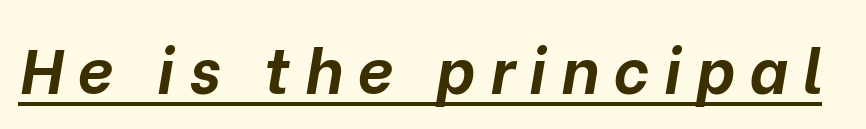
Q: Is the text bold? A: Yes.
Q: Is the text italic (slanted)? A: Yes, it leans right by about 10 degrees.
Q: Is the text underlined? A: Yes.
Q: Is the spacing between letters normal or unusually wide? A: Unusually wide.
Q: Width (condensed, normal, or wide)? A: Normal.
Q: Stroke contrast? A: Low.
Q: x-height? A: Medium.
Q: Monospaced? A: No.
